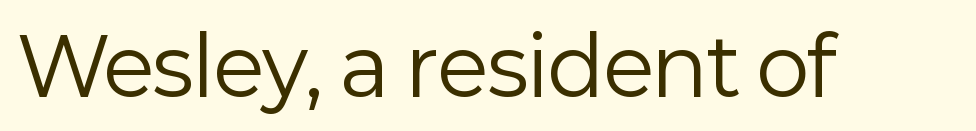
The image shows 80 px regular-weight sans-serif type, upright; set normal letter spacing, not underlined; low stroke contrast and a medium x-height.
